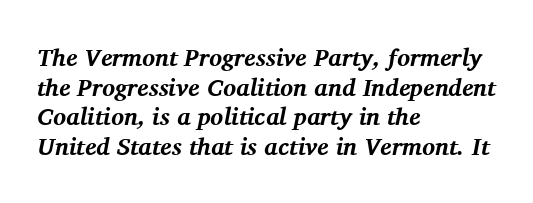
Q: Is the text bold? A: Yes.
Q: Is the text italic (slanted)? A: Yes, it leans right by about 11 degrees.
Q: Is the text underlined? A: No.
Q: How is the paragraph aligned? A: Left-aligned.
Q: Is the spacing between letters normal or unusually wide? A: Normal.
